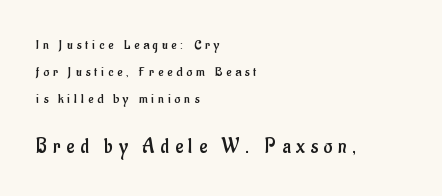
{"italic": "no", "bold": "no", "underline": "no", "align": "left", "line_spacing": "loose", "line_spacing_ratio": 1.93, "letter_spacing": "wide", "letter_spacing_em": 0.28, "larger_block": "second", "size_ratio": 1.5, "glyph_px": 21}
